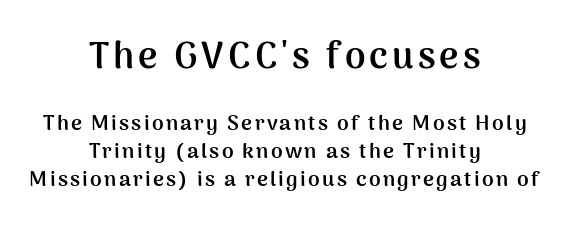
Is the block centered? Yes — each line is placed symmetrically about the middle. Think of a printed novel: that variable character pitch is what you see here. Words float on clear page, feet unadorned. The rendering uses a moderate line-height, typical for paragraphs.
